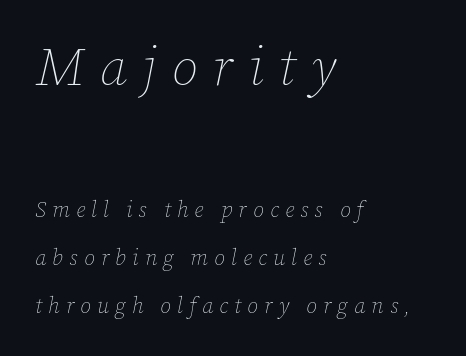
Q: Is the text bold? A: No.
Q: Is the text italic (slanted)? A: Yes, it leans right by about 12 degrees.
Q: Is the text underlined? A: No.
Q: How is the paragraph aligned? A: Left-aligned.
Q: Is the spacing between letters normal or unusually wide? A: Unusually wide.
Q: Is the spacing between lines tight, normal or loose? A: Loose.
Q: Which block of text is set in a larger size, the first (top) or the second (bottom)? A: The first (top) one.
Q: Width (condensed, normal, or wide)? A: Normal.
Q: Stroke contrast? A: Low.
Q: x-height? A: Medium.
Q: Monospaced? A: No.
